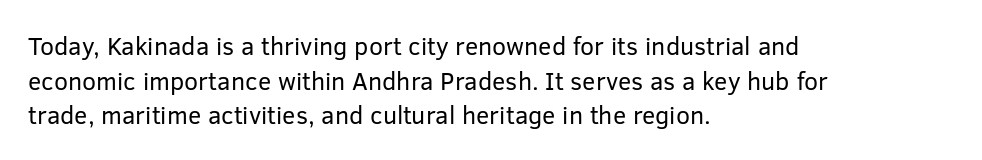
The letters stand straight up with perfectly vertical stems. The typesetter chose a ragged-right arrangement here. What's the leading like? Ordinary, nothing unusual. Nothing unusual about the tracking: characters are spaced as the font intends. Is the stroke heavy? The answer is a plain regular-or-lighter.
